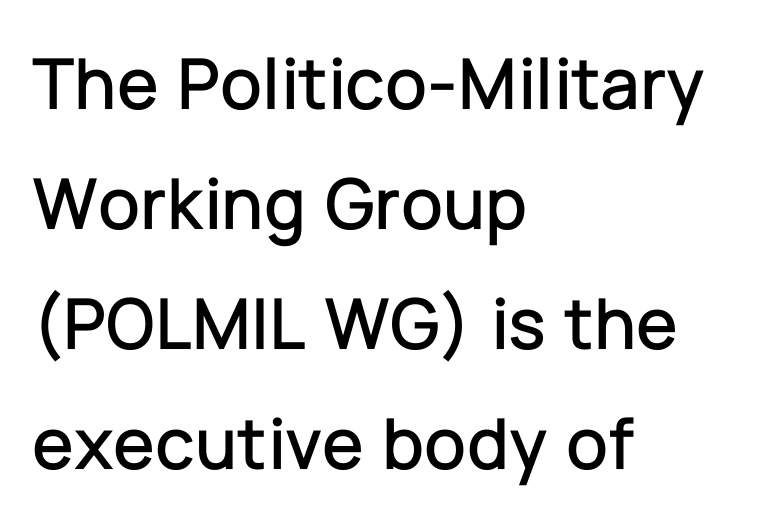
Q: Is the text italic (slanted)? A: No, it is upright.
Q: Is the typeface a serif or a sans-serif typeface? A: Sans-serif.
Q: Is the text underlined? A: No.
Q: How is the paragraph aligned? A: Left-aligned.
Q: Is the spacing between letters normal or unusually wide? A: Normal.
Q: Is the spacing between lines tight, normal or loose? A: Normal.
Q: Width (condensed, normal, or wide)? A: Normal.
Q: Stroke contrast? A: Low.
Q: x-height? A: Medium.
Q: Monospaced? A: No.
